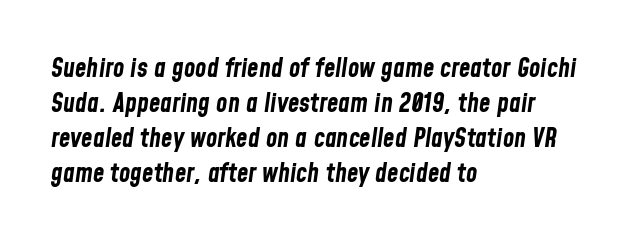
The image shows 26 px bold type, italic (leaning right); set left-aligned, normal line spacing (1.35x), normal letter spacing, not underlined.
